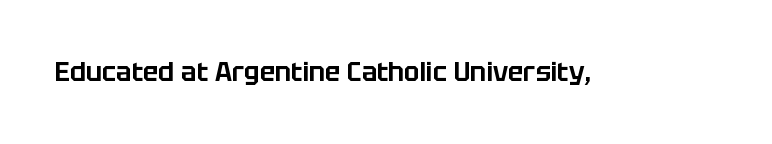
Q: Is the text italic (slanted)? A: No, it is upright.
Q: Is the text underlined? A: No.
Q: Is the spacing between letters normal or unusually wide? A: Normal.
